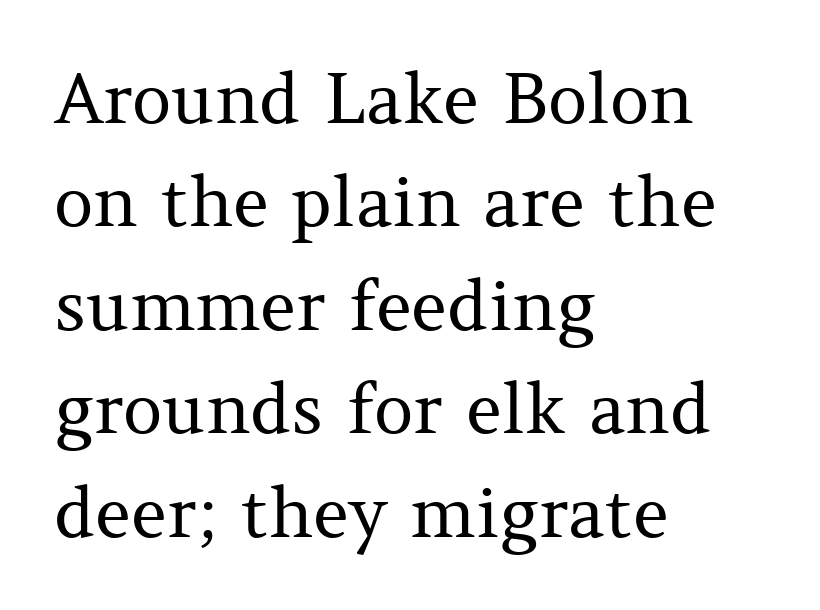
Q: Is the text bold? A: No.
Q: Is the text italic (slanted)? A: No, it is upright.
Q: Is the typeface a serif or a sans-serif typeface? A: Serif.
Q: Is the text underlined? A: No.
Q: How is the paragraph aligned? A: Left-aligned.
Q: Is the spacing between letters normal or unusually wide? A: Normal.
Q: Is the spacing between lines tight, normal or loose? A: Normal.
Q: Width (condensed, normal, or wide)? A: Normal.
Q: Stroke contrast? A: Medium.
Q: x-height? A: Medium.
Q: Monospaced? A: No.
